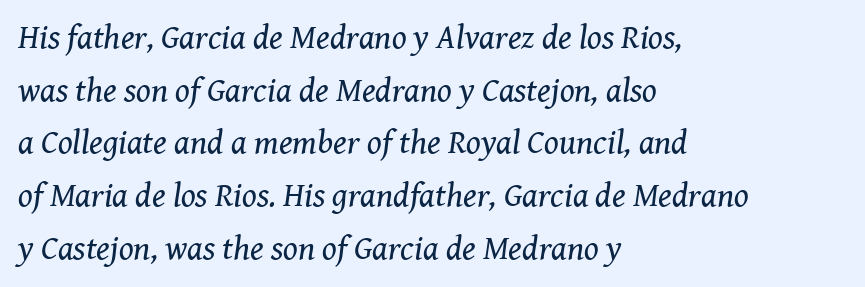
{"serif": "yes", "italic": "yes", "lean": "right", "slant_degrees": 8, "bold": "no", "weight": "regular", "width": "normal", "stroke_contrast": "medium", "x_height": "medium", "monospaced": "no", "underline": "no", "align": "left", "line_spacing": "normal", "line_spacing_ratio": 1.55, "letter_spacing": "normal", "letter_spacing_em": 0.0, "glyph_px": 34}
